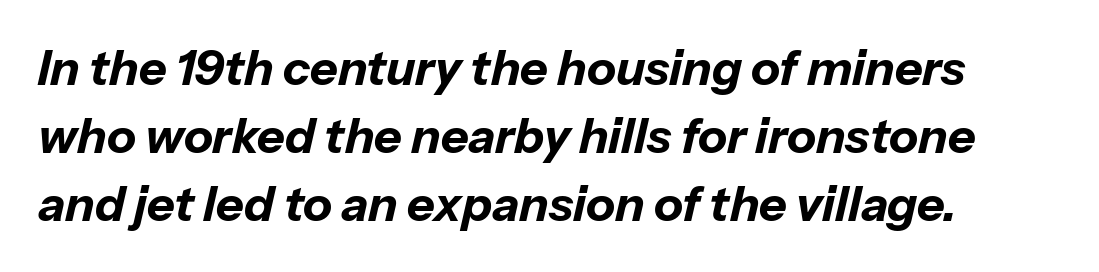
The image shows 48 px bold type, italic (leaning right); set left-aligned, normal line spacing (1.42x), normal letter spacing, not underlined; low stroke contrast and a medium x-height.
